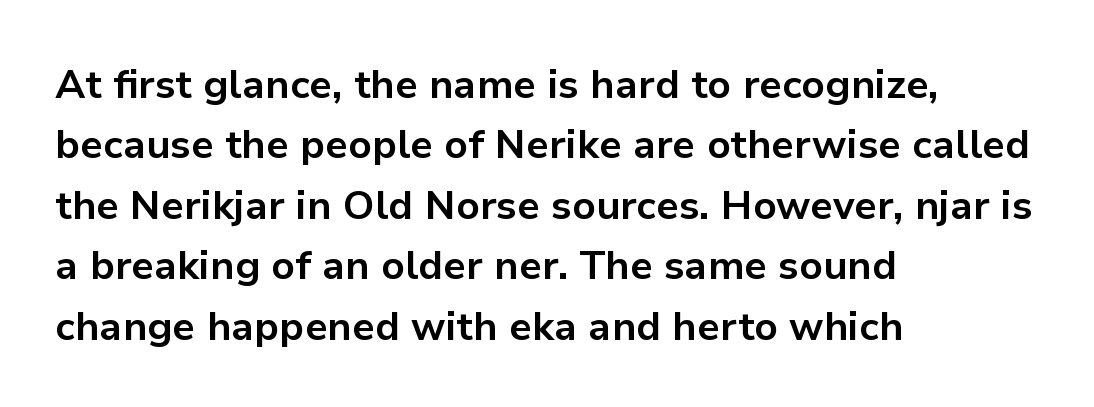
{"serif": "no", "italic": "no", "bold": "yes", "weight": "bold", "width": "normal", "stroke_contrast": "low", "x_height": "medium", "monospaced": "no", "underline": "no", "align": "left", "line_spacing": "normal", "line_spacing_ratio": 1.51, "letter_spacing": "normal", "letter_spacing_em": 0.0, "glyph_px": 40}
